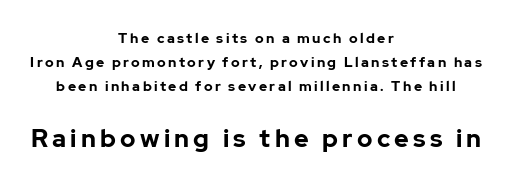
The image shows 25 px bold type, upright; set centered, line spacing 1.73x, not underlined; the second (bottom) block is 1.79x larger.
